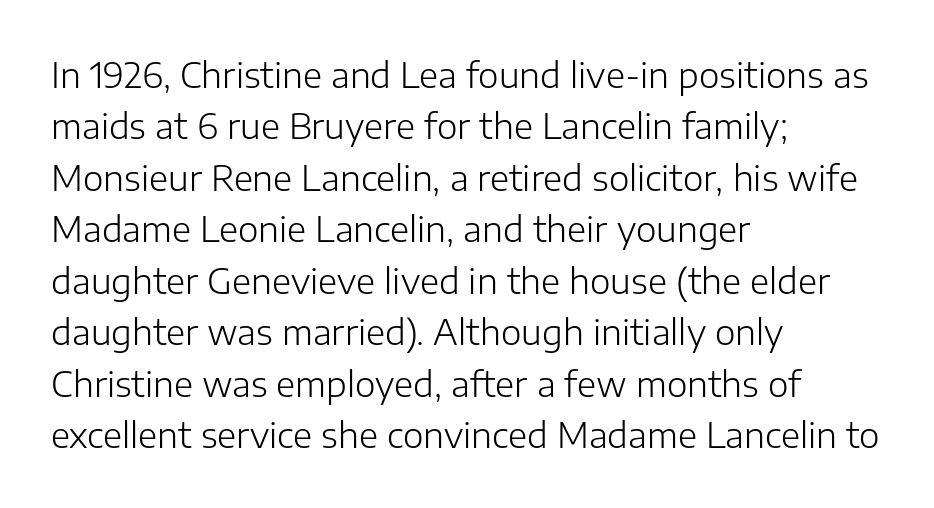
The image shows 35 px light sans-serif type, upright; set left-aligned, normal line spacing (1.47x), normal letter spacing, not underlined; low stroke contrast and a medium x-height.
